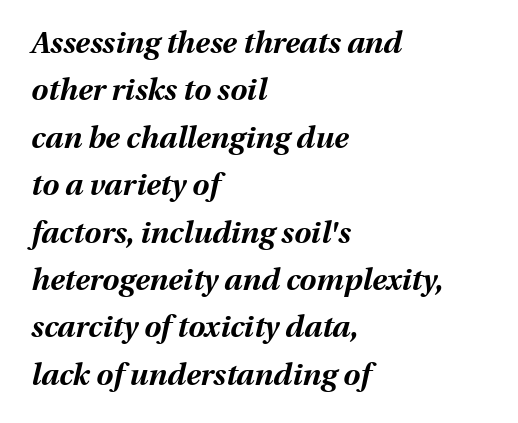
{"italic": "yes", "lean": "right", "slant_degrees": 13, "bold": "yes", "weight": "bold", "width": "normal", "stroke_contrast": "medium", "x_height": "medium", "monospaced": "no", "underline": "no", "align": "left", "line_spacing": "normal", "line_spacing_ratio": 1.58, "letter_spacing": "normal", "letter_spacing_em": 0.0, "glyph_px": 30}
